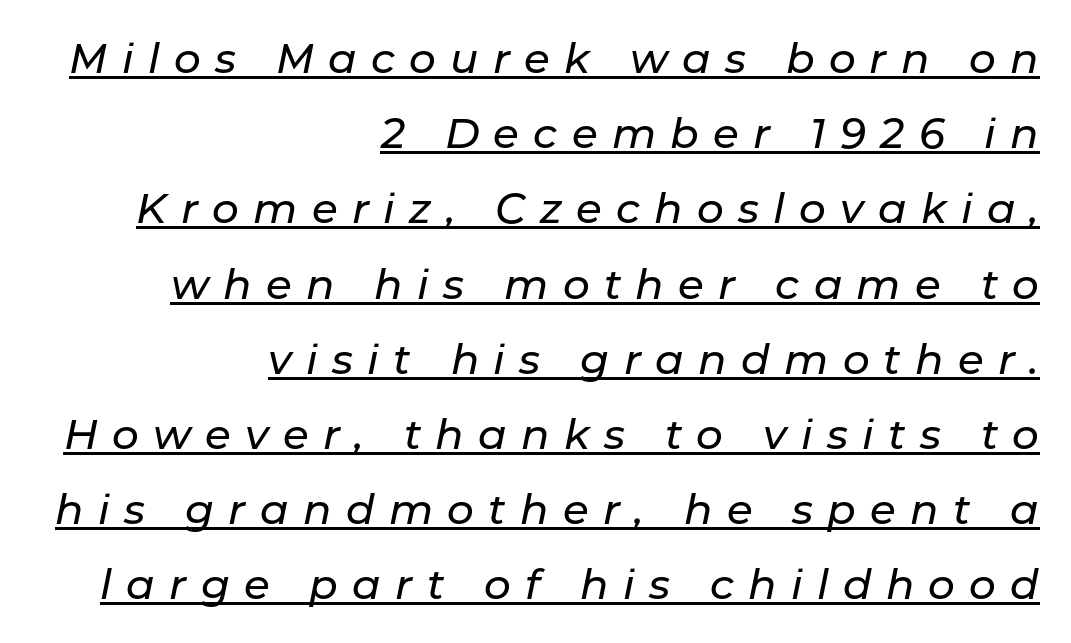
Q: Is the text italic (slanted)? A: Yes, it leans right by about 11 degrees.
Q: Is the text underlined? A: Yes.
Q: How is the paragraph aligned? A: Right-aligned.
Q: Is the spacing between letters normal or unusually wide? A: Unusually wide.
Q: Width (condensed, normal, or wide)? A: Normal.
Q: Stroke contrast? A: Low.
Q: x-height? A: Medium.
Q: Monospaced? A: No.
